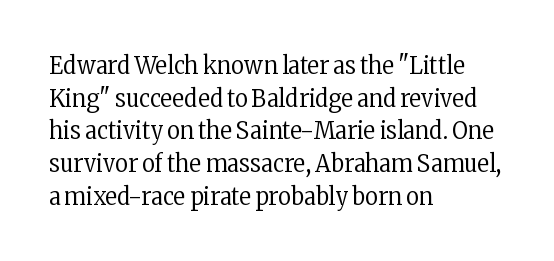
What's the leading like? Ordinary, nothing unusual. The passage shown has conventional tracking throughout. The typography opts for an upright posture over an oblique one. The passage is arranged the way most books set body copy — flush left.
